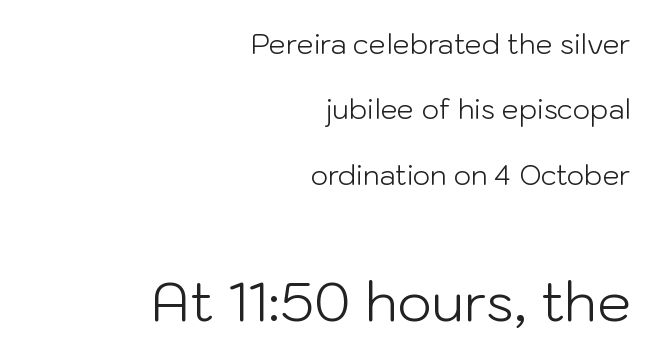
Q: Is the text bold? A: No.
Q: Is the text italic (slanted)? A: No, it is upright.
Q: Is the typeface a serif or a sans-serif typeface? A: Sans-serif.
Q: Is the text underlined? A: No.
Q: How is the paragraph aligned? A: Right-aligned.
Q: Is the spacing between letters normal or unusually wide? A: Normal.
Q: Is the spacing between lines tight, normal or loose? A: Loose.
Q: Which block of text is set in a larger size, the first (top) or the second (bottom)? A: The second (bottom) one.
Q: Width (condensed, normal, or wide)? A: Normal.
Q: Stroke contrast? A: Low.
Q: x-height? A: Medium.
Q: Monospaced? A: No.
